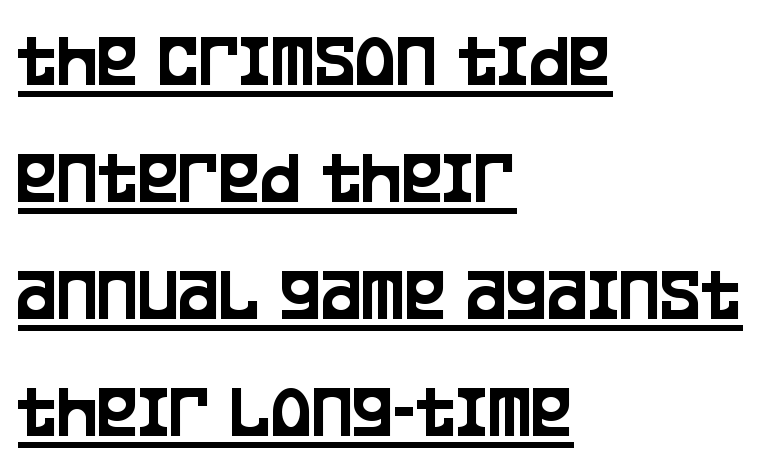
The image shows 77 px condensed sans-serif type, upright; set left-aligned, normal line spacing (1.52x), normal letter spacing, underlined; low stroke contrast and a large x-height.
